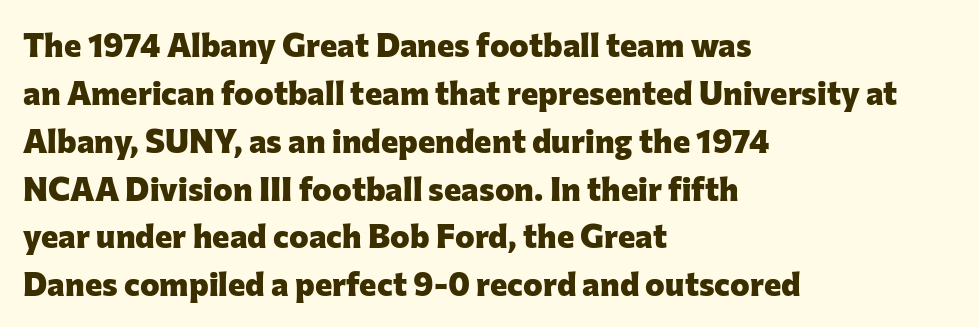
The image shows 33 px heavy sans-serif type, upright; set left-aligned, normal line spacing (1.45x), normal letter spacing, not underlined; low stroke contrast and a medium x-height.
